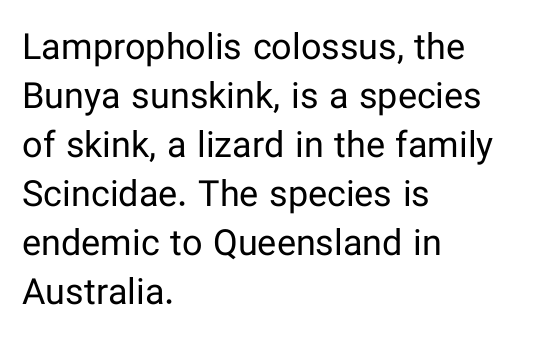
{"serif": "no", "italic": "no", "bold": "no", "weight": "regular", "width": "normal", "stroke_contrast": "low", "x_height": "medium", "monospaced": "no", "underline": "no", "align": "left", "line_spacing": "normal", "line_spacing_ratio": 1.36, "letter_spacing": "normal", "letter_spacing_em": 0.0, "glyph_px": 36}
